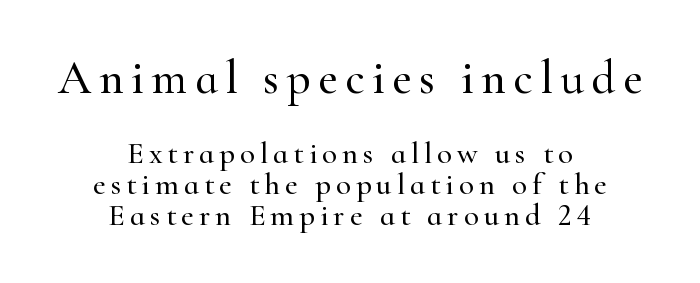
The image shows 47 px serif type, upright; set centered, tight line spacing (1.0x), not underlined; the first (top) block is 1.52x larger; high stroke contrast and a small x-height.
